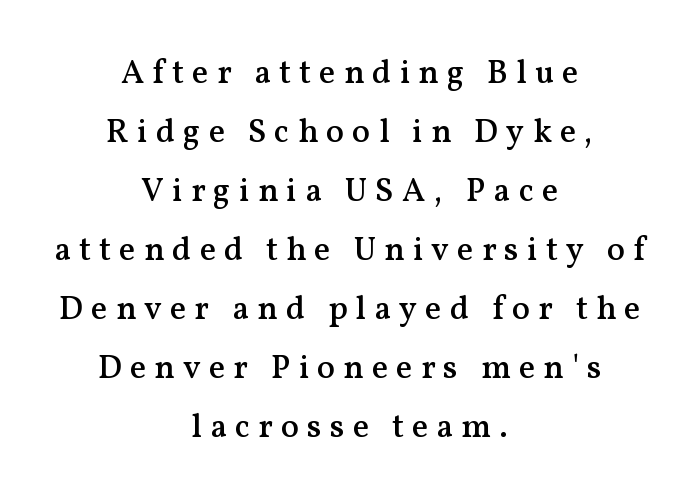
Q: Is the text bold? A: Semi-bold.
Q: Is the text italic (slanted)? A: No, it is upright.
Q: Is the typeface a serif or a sans-serif typeface? A: Serif.
Q: Is the text underlined? A: No.
Q: How is the paragraph aligned? A: Centered.
Q: Is the spacing between letters normal or unusually wide? A: Unusually wide.
Q: Width (condensed, normal, or wide)? A: Normal.
Q: Stroke contrast? A: Medium.
Q: x-height? A: Medium.
Q: Monospaced? A: No.
